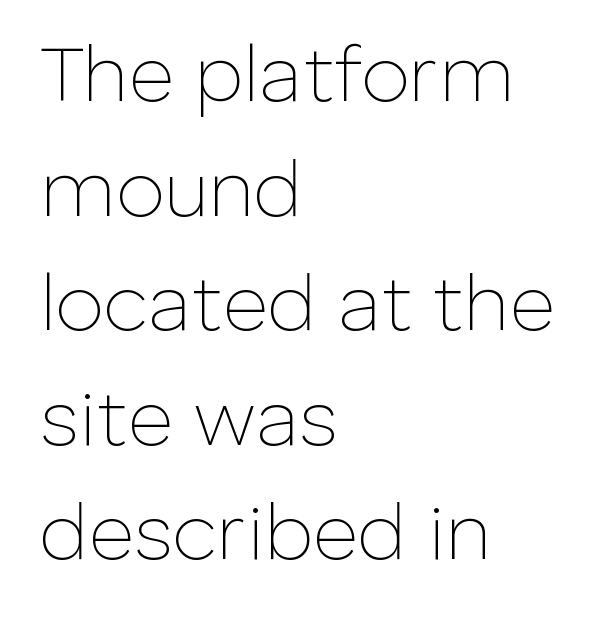
Q: Is the text bold? A: No.
Q: Is the text italic (slanted)? A: No, it is upright.
Q: Is the typeface a serif or a sans-serif typeface? A: Sans-serif.
Q: Is the text underlined? A: No.
Q: How is the paragraph aligned? A: Left-aligned.
Q: Is the spacing between letters normal or unusually wide? A: Normal.
Q: Is the spacing between lines tight, normal or loose? A: Normal.
Q: Width (condensed, normal, or wide)? A: Normal.
Q: Stroke contrast? A: Low.
Q: x-height? A: Medium.
Q: Monospaced? A: No.
